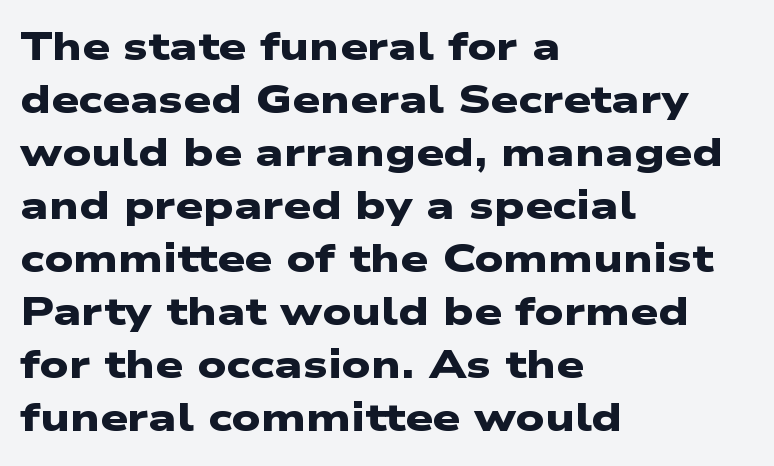
These lines are rendered in a variable-pitch font. Standard letterfit; no display-style spreading of the glyphs. The compositor pushed each line to the left boundary. A typesetter would label this face a sans. These words are printed bold, with thick strokes throughout. Nobody drew a line under any word here.
